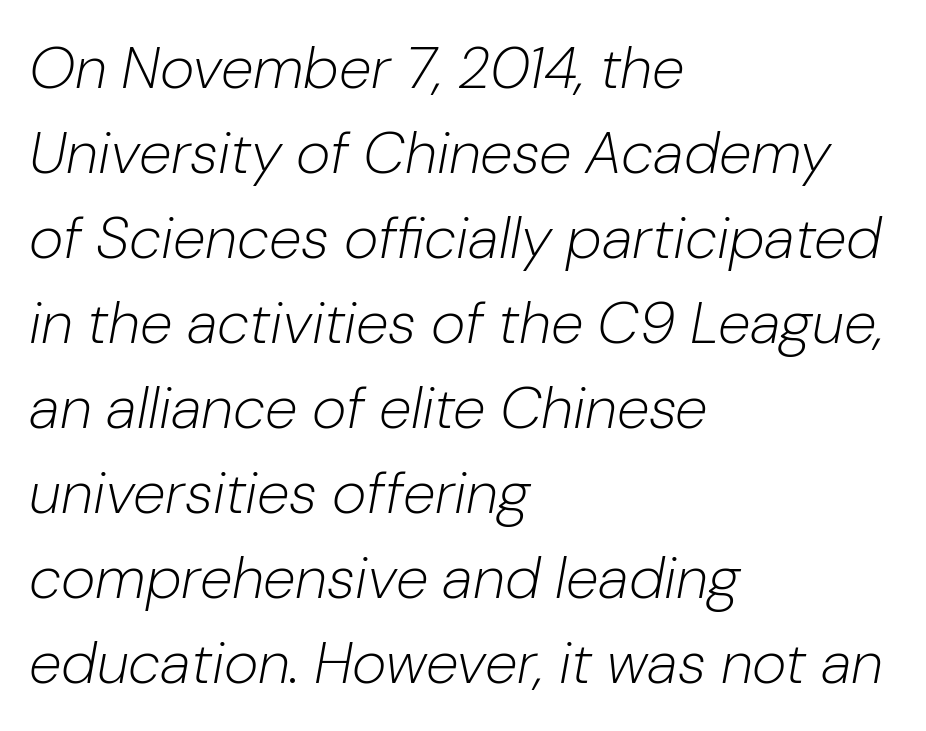
{"italic": "yes", "lean": "right", "slant_degrees": 10, "bold": "no", "weight": "light", "width": "normal", "stroke_contrast": "low", "x_height": "medium", "monospaced": "no", "underline": "no", "align": "left", "line_spacing": "normal", "line_spacing_ratio": 1.44, "letter_spacing": "normal", "letter_spacing_em": 0.0, "glyph_px": 59}
